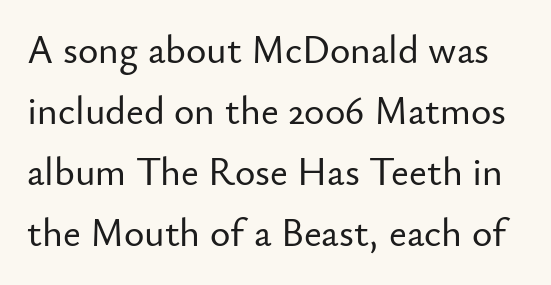
{"serif": "no", "italic": "no", "width": "normal", "stroke_contrast": "low", "x_height": "small", "monospaced": "no", "underline": "no", "line_spacing": "normal", "line_spacing_ratio": 1.56, "letter_spacing": "normal", "letter_spacing_em": 0.0, "glyph_px": 39}
